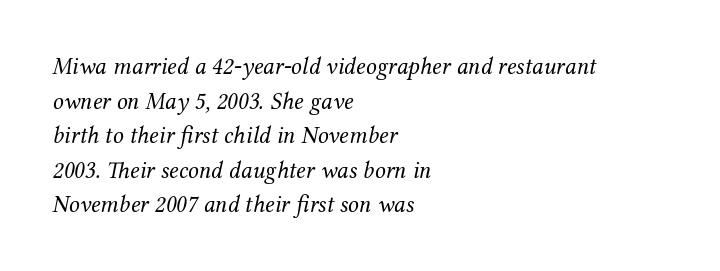
Vertical spacing — default. There is no visible air inserted between adjacent glyphs. Leftover space on each line is placed entirely after the last word. An italicized treatment has been applied to the whole sample. Weight: regular or lighter.
